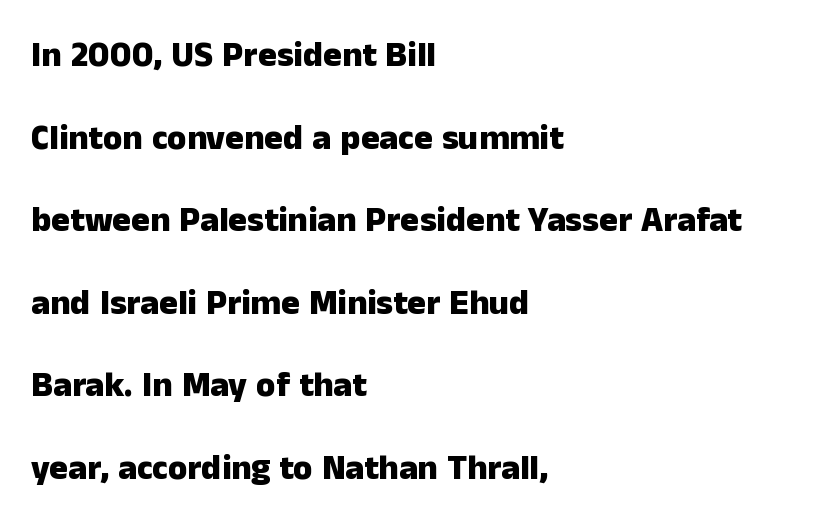
Plenty of ink on the page — the face is bold. In terms of letterform style, serifs are entirely absent. Short note: letters normally spaced. The type sits square on the baseline with zero lean. The line-height multiplier appears high, well above default. The glyphs are unaccompanied by any horizontal stroke below them.
